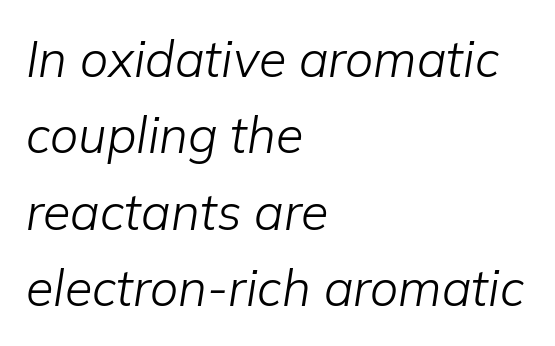
The image shows 50 px light type, italic (leaning right); set left-aligned, normal line spacing (1.53x), normal letter spacing, not underlined; low stroke contrast and a medium x-height.
